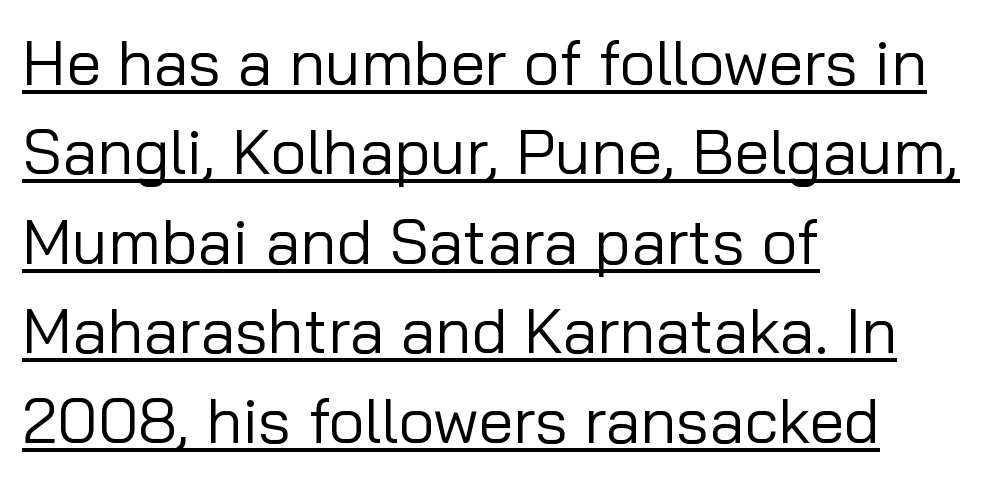
{"serif": "no", "italic": "no", "bold": "no", "weight": "regular", "width": "normal", "stroke_contrast": "low", "x_height": "medium", "monospaced": "no", "underline": "yes", "align": "left", "line_spacing": "normal", "line_spacing_ratio": 1.42, "letter_spacing": "normal", "letter_spacing_em": 0.0, "glyph_px": 63}
